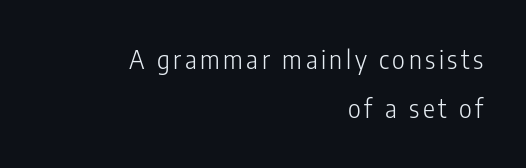
{"italic": "no", "bold": "no", "underline": "no", "align": "right", "line_spacing": "loose", "line_spacing_ratio": 1.97, "glyph_px": 25}
